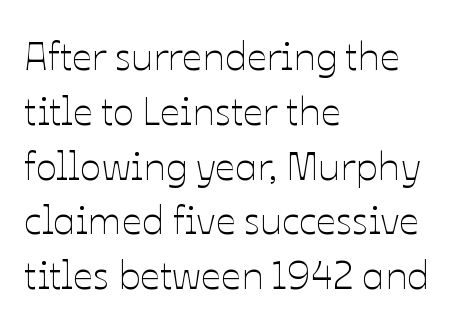
Q: Is the text bold? A: No.
Q: Is the text italic (slanted)? A: No, it is upright.
Q: Is the text underlined? A: No.
Q: How is the paragraph aligned? A: Left-aligned.
Q: Is the spacing between letters normal or unusually wide? A: Normal.
Q: Is the spacing between lines tight, normal or loose? A: Normal.
Q: Width (condensed, normal, or wide)? A: Normal.
Q: Stroke contrast? A: Low.
Q: x-height? A: Medium.
Q: Monospaced? A: No.
